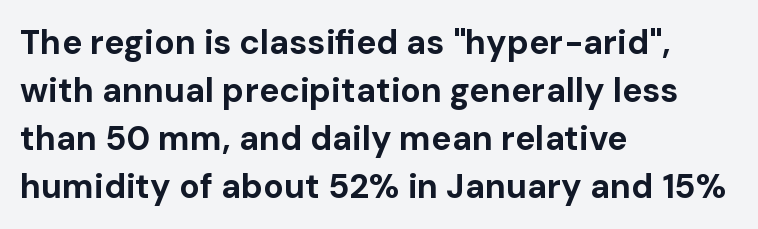
Q: Is the text bold? A: Yes.
Q: Is the text italic (slanted)? A: No, it is upright.
Q: Is the typeface a serif or a sans-serif typeface? A: Sans-serif.
Q: Is the text underlined? A: No.
Q: How is the paragraph aligned? A: Left-aligned.
Q: Is the spacing between letters normal or unusually wide? A: Normal.
Q: Is the spacing between lines tight, normal or loose? A: Normal.
Q: Width (condensed, normal, or wide)? A: Normal.
Q: Stroke contrast? A: Low.
Q: x-height? A: Medium.
Q: Monospaced? A: No.
